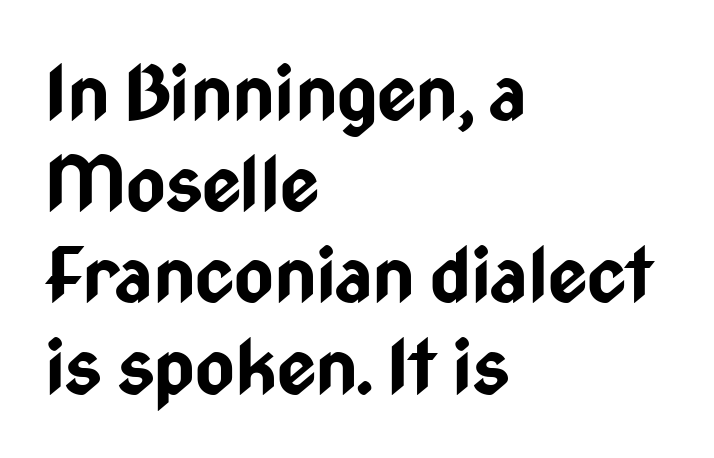
The ragged edge is on the right, which tells us the setting is flush left. The typeface chosen for these lines omits serifs. Observe the ordinary spacing: letters are neighbours, not strangers. Designer's note — italics off, roman on.
